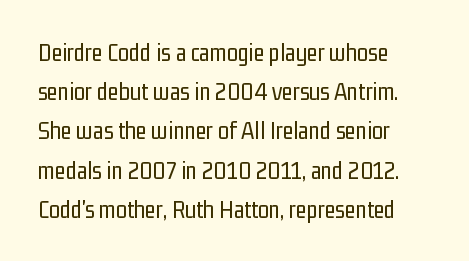
{"italic": "no", "bold": "no", "underline": "no", "align": "left", "line_spacing": "normal", "line_spacing_ratio": 1.57, "letter_spacing": "normal", "letter_spacing_em": 0.0, "glyph_px": 25}
